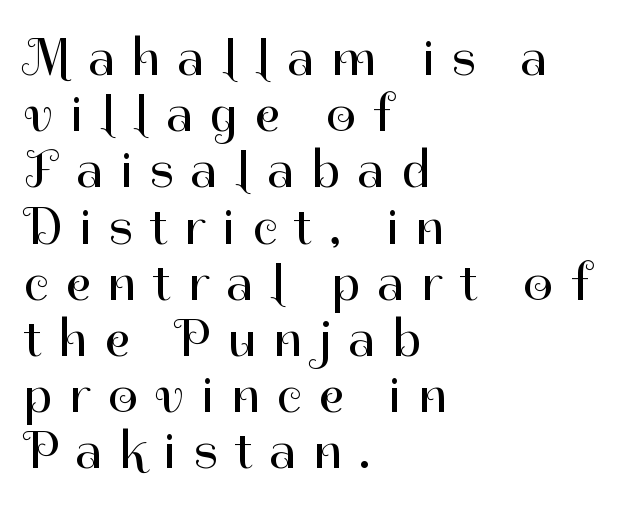
{"serif": "no", "italic": "no", "bold": "no", "weight": "regular", "width": "normal", "stroke_contrast": "high", "x_height": "medium", "monospaced": "no", "underline": "no", "align": "left", "line_spacing": "tight", "line_spacing_ratio": 1.06, "letter_spacing": "wide", "letter_spacing_em": 0.33, "glyph_px": 53}
